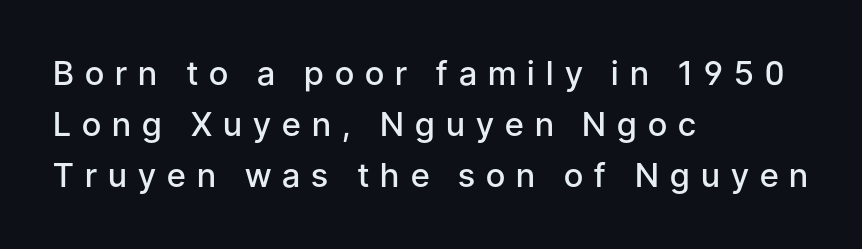
{"serif": "no", "italic": "no", "bold": "semi", "weight": "semibold", "width": "normal", "stroke_contrast": "low", "x_height": "medium", "monospaced": "no", "underline": "no", "align": "left", "line_spacing": "normal", "line_spacing_ratio": 1.55, "letter_spacing": "wide", "letter_spacing_em": 0.34, "glyph_px": 33}
